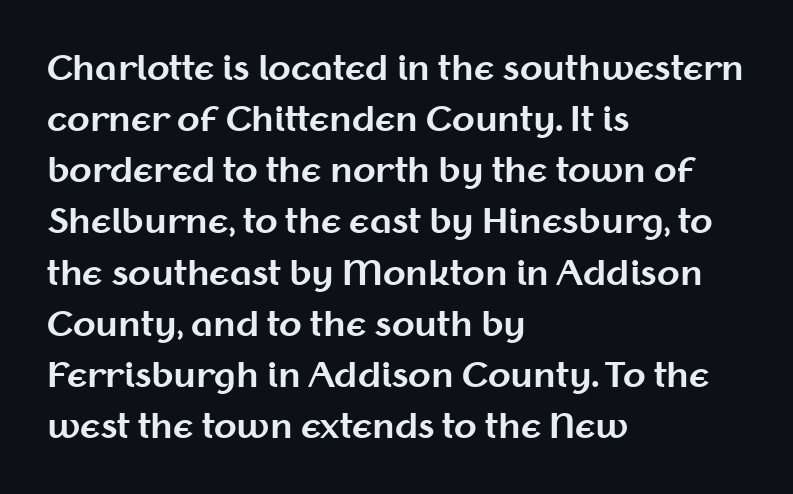
The image shows 33 px bold sans-serif type, upright; set left-aligned, normal line spacing (1.55x), normal letter spacing, not underlined; medium stroke contrast and a medium x-height.
